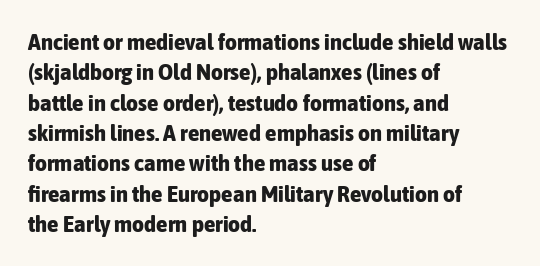
The image shows 23 px bold type, upright; set left-aligned, normal line spacing (1.32x), normal letter spacing, not underlined.
